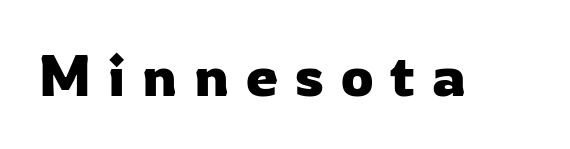
The image shows 58 px sans-serif type, upright; set unusually wide letter spacing (+0.29 em), not underlined; low stroke contrast and a medium x-height.
